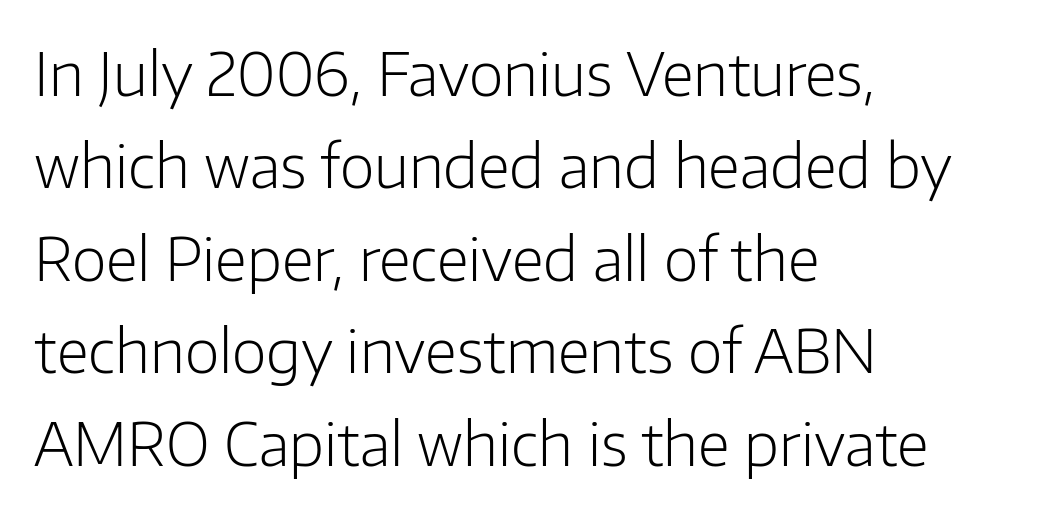
Q: Is the text bold? A: No.
Q: Is the text italic (slanted)? A: No, it is upright.
Q: Is the typeface a serif or a sans-serif typeface? A: Sans-serif.
Q: Is the text underlined? A: No.
Q: How is the paragraph aligned? A: Left-aligned.
Q: Is the spacing between letters normal or unusually wide? A: Normal.
Q: Is the spacing between lines tight, normal or loose? A: Normal.
Q: Width (condensed, normal, or wide)? A: Normal.
Q: Stroke contrast? A: Low.
Q: x-height? A: Medium.
Q: Monospaced? A: No.
